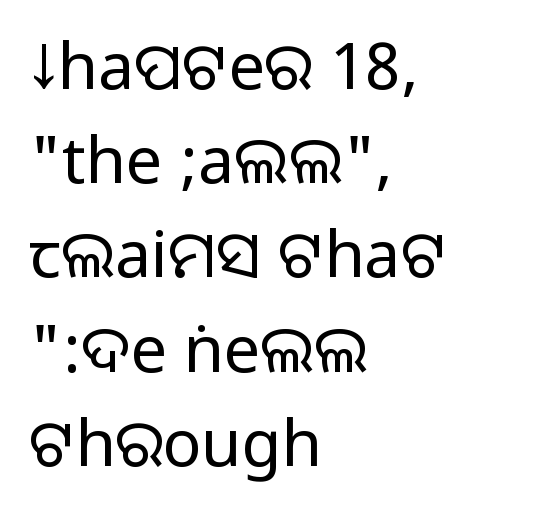
{"serif": "no", "italic": "no", "width": "normal", "stroke_contrast": "medium", "monospaced": "no", "underline": "no", "align": "left", "line_spacing": "normal", "line_spacing_ratio": 1.45, "letter_spacing": "normal", "letter_spacing_em": 0.0, "glyph_px": 65}
